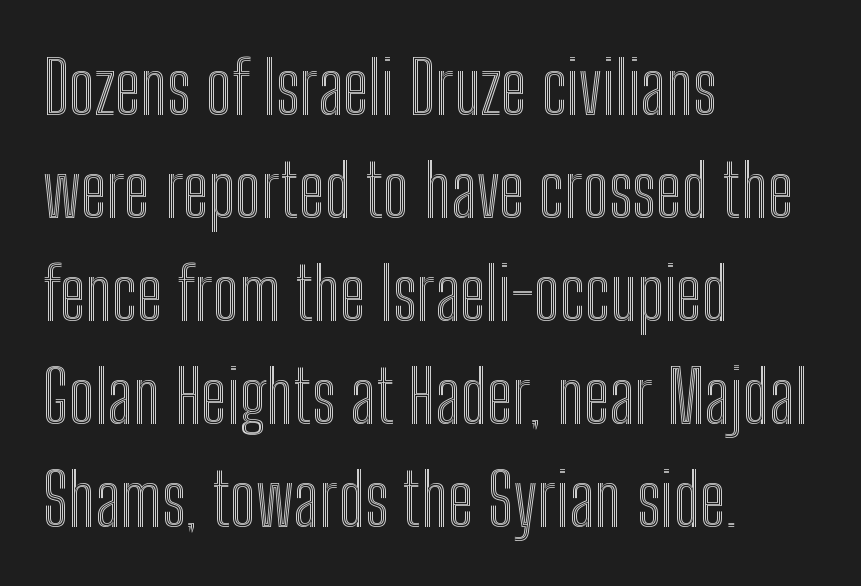
Q: Is the text italic (slanted)? A: No, it is upright.
Q: Is the text underlined? A: No.
Q: How is the paragraph aligned? A: Left-aligned.
Q: Is the spacing between letters normal or unusually wide? A: Normal.
Q: Is the spacing between lines tight, normal or loose? A: Normal.
Q: Width (condensed, normal, or wide)? A: Condensed.
Q: x-height? A: Medium.
Q: Monospaced? A: No.
